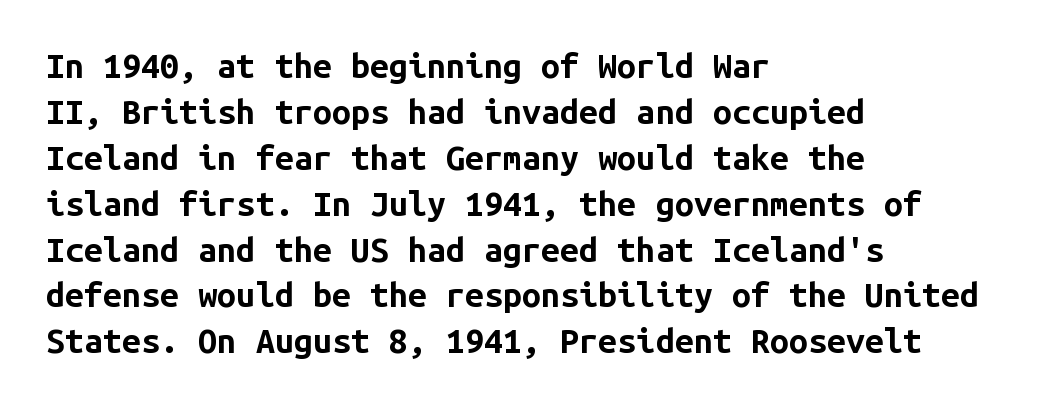
{"serif": "no", "italic": "no", "bold": "yes", "weight": "bold", "width": "normal", "stroke_contrast": "low", "x_height": "medium", "monospaced": "yes", "underline": "no", "align": "left", "line_spacing": "normal", "line_spacing_ratio": 1.35, "letter_spacing": "normal", "letter_spacing_em": 0.0, "glyph_px": 34}
